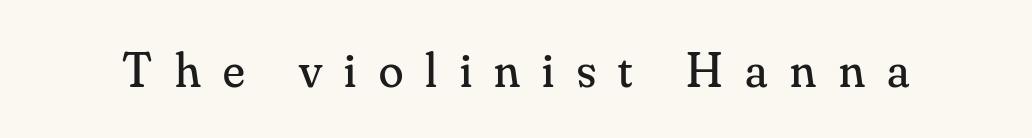
Note the varied advance widths — an 'i' is clearly narrower than an 'm'. Weight: not bold — regular or lighter. Unmarked baselines from the first word to the last. A typesetter would label this face a serif.
